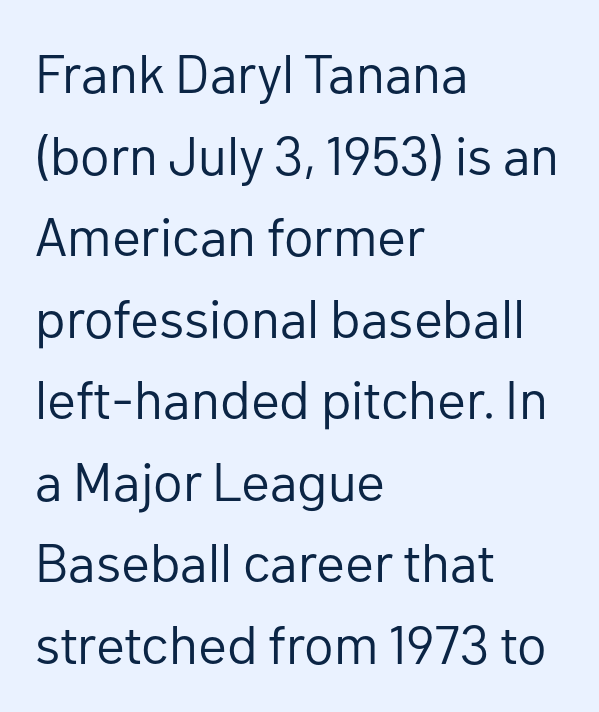
{"serif": "no", "italic": "no", "bold": "no", "weight": "regular", "width": "normal", "stroke_contrast": "low", "x_height": "medium", "monospaced": "no", "underline": "no", "align": "left", "line_spacing": "normal", "line_spacing_ratio": 1.51, "letter_spacing": "normal", "letter_spacing_em": 0.0, "glyph_px": 54}
